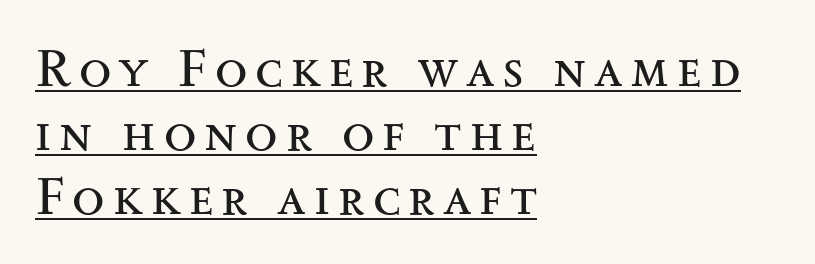
Note the varied advance widths — an 'i' is clearly narrower than an 'm'. Designer's note — italics off, roman on. This sample carries an underscore along the baseline area. The font sits on the lighter half of the weight spectrum, regular included.
